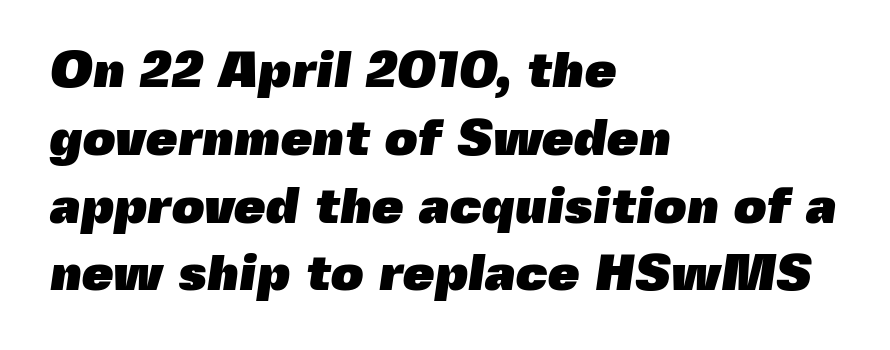
The passage shown is typeset with a sans-serif family. Is the type bold? Yes — the strokes are clearly thick and heavy. Glance below the letters and you will spot only blank space. The letterforms sit shoulder to shoulder at normal distance. The block of text has a typical density, with ordinary space between rows. These lines are rendered in a variable-pitch font.
